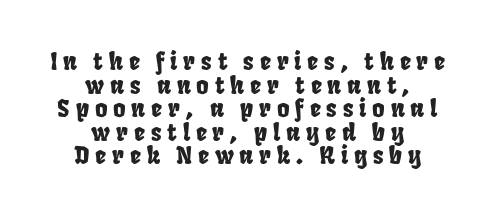
Q: Is the text underlined? A: No.
Q: How is the paragraph aligned? A: Centered.
Q: Is the spacing between letters normal or unusually wide? A: Unusually wide.
Q: Is the spacing between lines tight, normal or loose? A: Tight.
